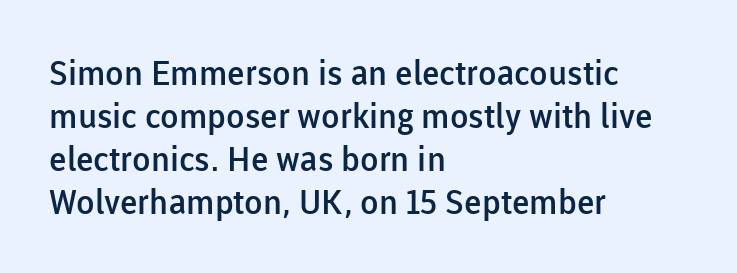
The image shows 34 px semibold sans-serif type, upright; set left-aligned, normal line spacing (1.26x), normal letter spacing, not underlined; low stroke contrast and a medium x-height.
